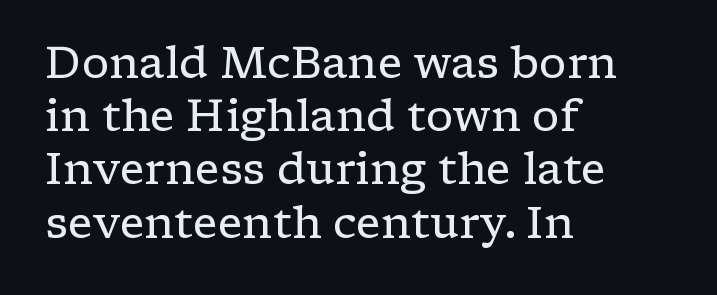
The image shows 44 px regular-weight, wide serif type, upright; set left-aligned, line spacing 1.21x, normal letter spacing, not underlined; low stroke contrast and a medium x-height.
